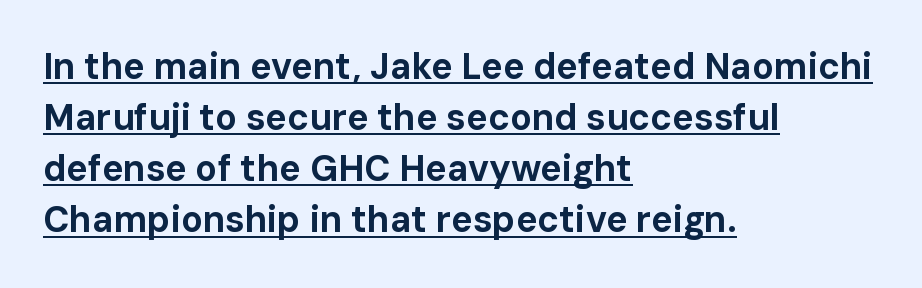
Q: Is the text bold? A: Yes.
Q: Is the text italic (slanted)? A: No, it is upright.
Q: Is the typeface a serif or a sans-serif typeface? A: Sans-serif.
Q: Is the text underlined? A: Yes.
Q: How is the paragraph aligned? A: Left-aligned.
Q: Is the spacing between letters normal or unusually wide? A: Normal.
Q: Is the spacing between lines tight, normal or loose? A: Normal.
Q: Width (condensed, normal, or wide)? A: Normal.
Q: Stroke contrast? A: Low.
Q: x-height? A: Medium.
Q: Monospaced? A: No.
